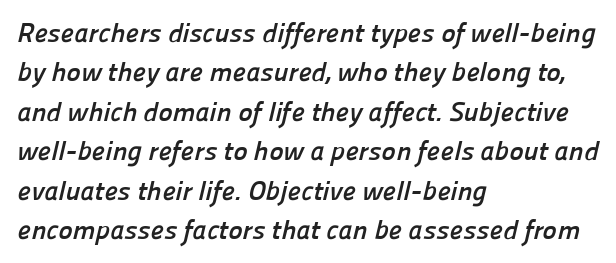
{"bold": "yes", "underline": "no", "align": "left", "line_spacing": "normal", "line_spacing_ratio": 1.46, "letter_spacing": "normal", "letter_spacing_em": 0.0, "glyph_px": 27}
